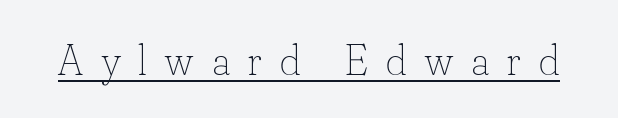
The image shows 43 px thin type, upright; set unusually wide letter spacing (+0.43 em), underlined; low stroke contrast and a small x-height.
